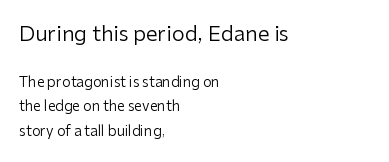
The image shows 21 px text type, upright; set left-aligned, line spacing 1.73x, normal letter spacing, not underlined; the first (top) block is 1.5x larger.
